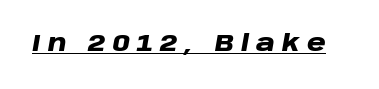
The image shows 23 px bold type, italic (leaning right); set unusually wide letter spacing (+0.31 em), underlined.
